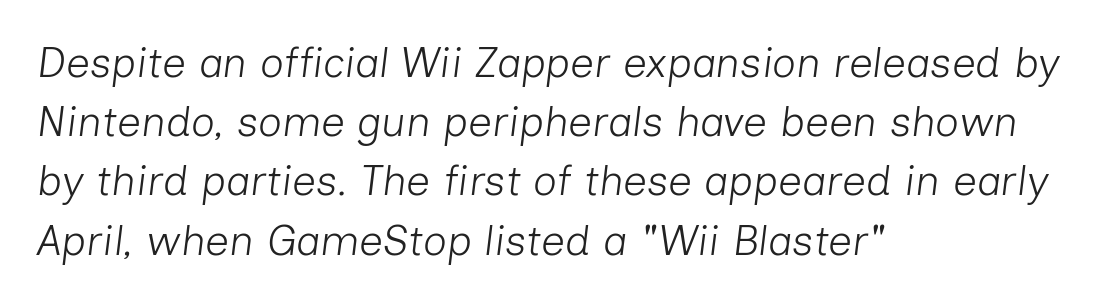
{"italic": "yes", "lean": "right", "slant_degrees": 7, "bold": "no", "weight": "light", "width": "normal", "stroke_contrast": "low", "x_height": "medium", "monospaced": "no", "underline": "no", "align": "left", "line_spacing": "normal", "line_spacing_ratio": 1.41, "letter_spacing": "normal", "letter_spacing_em": 0.0, "glyph_px": 42}
